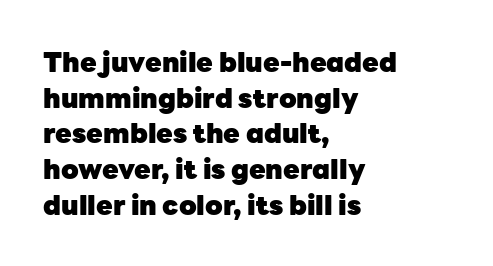
A typesetter would call this leading conventional body-copy spacing. Standard letterfit; no display-style spreading of the glyphs. The axis of the letterforms is exactly vertical. Typeset ragged right — the left edge is the straight one. Clear beneath every line of the passage. Each glyph is drawn with heavy, bold strokes.
